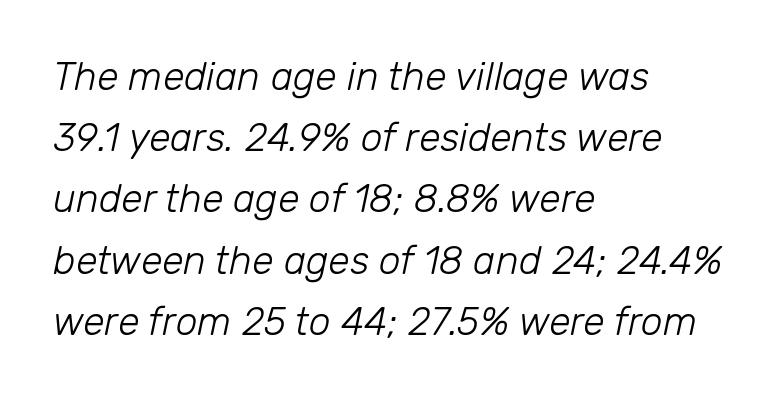
{"italic": "yes", "lean": "right", "slant_degrees": 12, "bold": "no", "weight": "light", "width": "normal", "stroke_contrast": "low", "x_height": "medium", "monospaced": "no", "underline": "no", "align": "left", "line_spacing": "normal", "line_spacing_ratio": 1.57, "letter_spacing": "normal", "letter_spacing_em": 0.0, "glyph_px": 39}
